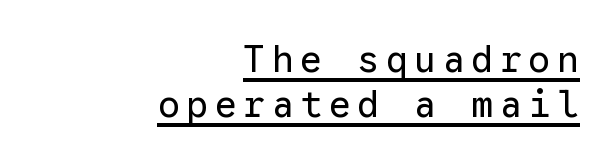
{"serif": "no", "italic": "no", "bold": "no", "weight": "regular", "width": "normal", "stroke_contrast": "low", "x_height": "medium", "monospaced": "yes", "underline": "yes", "align": "right", "line_spacing_ratio": 1.22, "glyph_px": 37}
